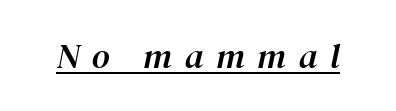
{"serif": "yes", "italic": "yes", "lean": "right", "slant_degrees": 12, "width": "normal", "stroke_contrast": "medium", "x_height": "medium", "monospaced": "no", "underline": "yes", "letter_spacing": "wide", "letter_spacing_em": 0.36, "glyph_px": 35}
